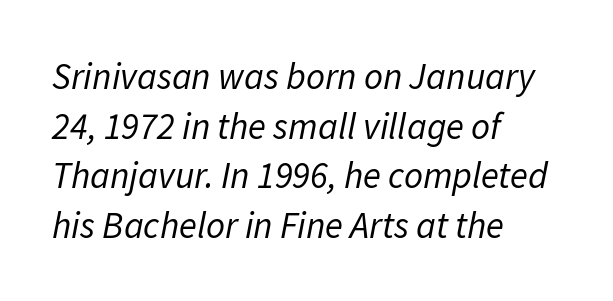
Italic? Definitely — the glyphs are oblique. Each new line begins a customary step beneath the previous one. This is not heavy type; no bold has been used. These lines are set flush left with a ragged right edge.
